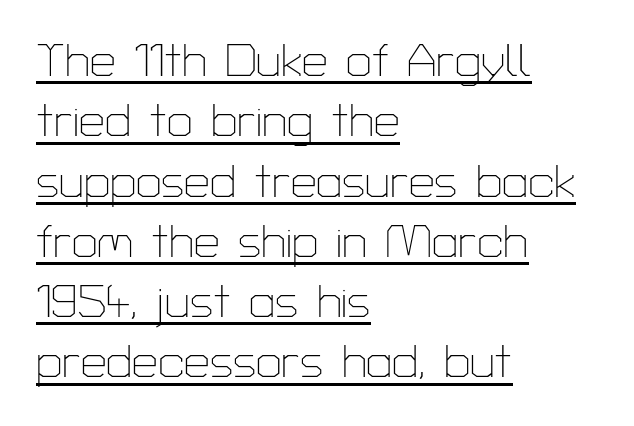
The image shows 46 px thin sans-serif type, upright; set left-aligned, normal line spacing (1.31x), normal letter spacing, underlined; low stroke contrast and a medium x-height.
